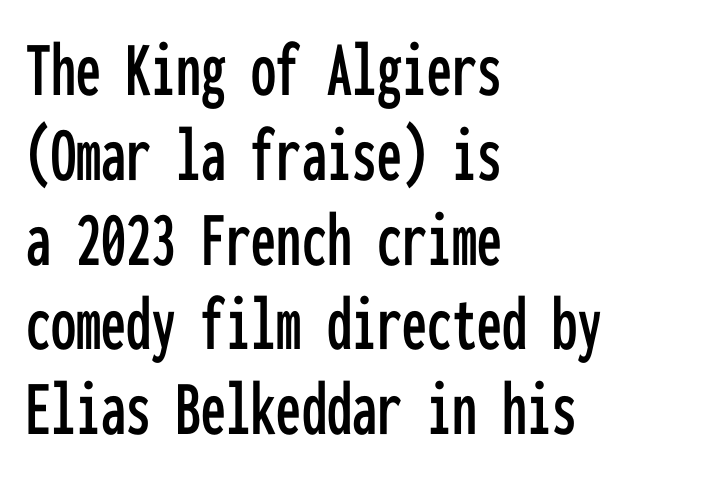
Each word holds together tightly as a unit, with standard inter-letter gaps. Teacher's note: observe the even left margin — that is flush-left alignment. Check the space under the baseline: it is left empty. You could barely slide anything between these rows.
